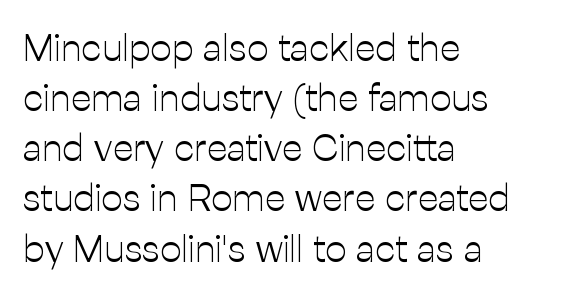
The image shows 38 px light sans-serif type, upright; set left-aligned, normal line spacing (1.32x), normal letter spacing, not underlined; low stroke contrast and a medium x-height.
